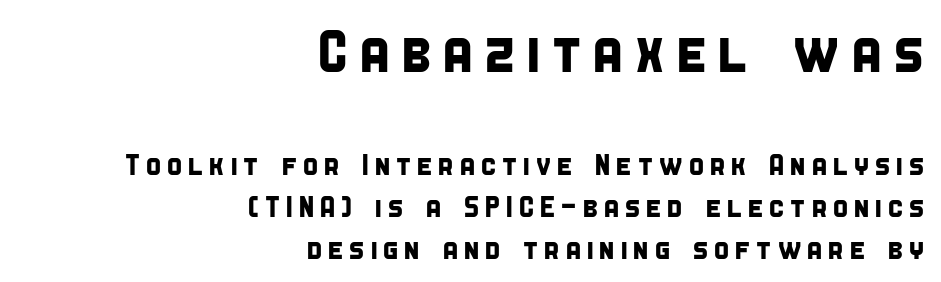
Q: Is the typeface a serif or a sans-serif typeface? A: Sans-serif.
Q: Is the text underlined? A: No.
Q: How is the paragraph aligned? A: Right-aligned.
Q: Is the spacing between lines tight, normal or loose? A: Normal.
Q: Which block of text is set in a larger size, the first (top) or the second (bottom)? A: The first (top) one.
Q: Width (condensed, normal, or wide)? A: Condensed.
Q: Stroke contrast? A: Low.
Q: x-height? A: Large.
Q: Monospaced? A: No.
